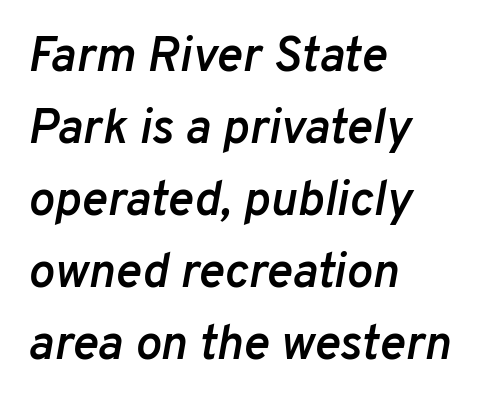
{"italic": "yes", "lean": "right", "slant_degrees": 10, "bold": "semi", "weight": "semibold", "width": "normal", "stroke_contrast": "low", "x_height": "medium", "monospaced": "no", "underline": "no", "align": "left", "line_spacing": "normal", "line_spacing_ratio": 1.47, "letter_spacing": "normal", "letter_spacing_em": 0.0, "glyph_px": 49}
